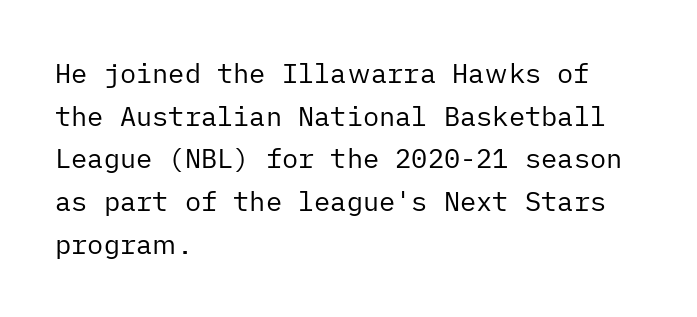
{"italic": "no", "bold": "no", "underline": "no", "align": "left", "line_spacing": "normal", "line_spacing_ratio": 1.58, "letter_spacing": "normal", "letter_spacing_em": 0.0, "glyph_px": 27}
